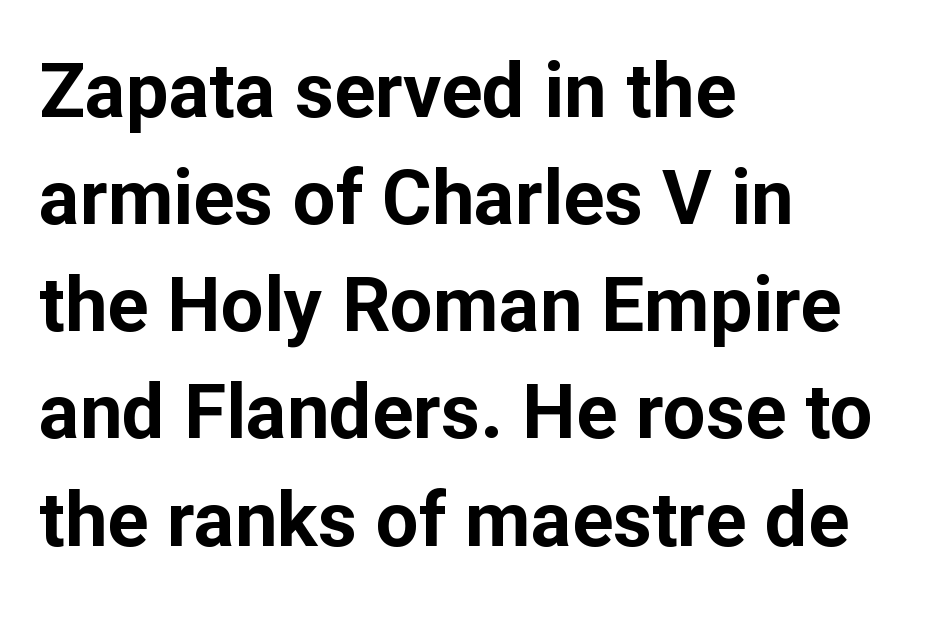
The image shows 76 px bold sans-serif type, upright; set left-aligned, normal line spacing (1.41x), normal letter spacing, not underlined; low stroke contrast and a medium x-height.
